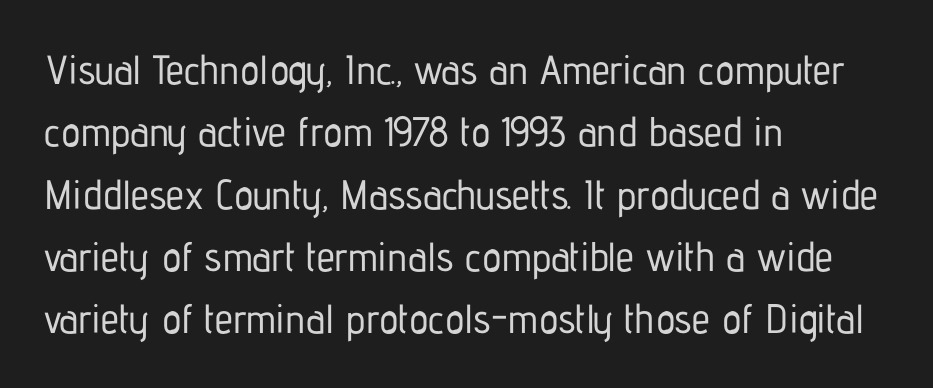
A typesetter would call this proportional, since set widths differ per character. Look at the bottom of the vertical strokes: they stop flat, with no serifs. A classic flush-left, rag-right setting is used for this passage. Descender tails drop into unmarked territory.
